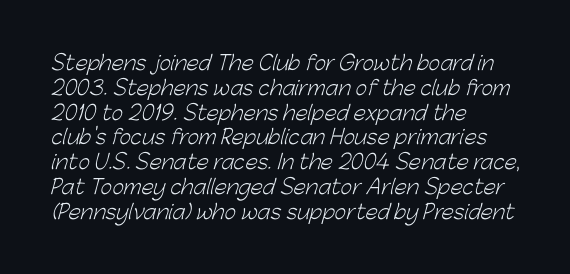
Q: Is the text bold? A: No.
Q: Is the text underlined? A: No.
Q: How is the paragraph aligned? A: Left-aligned.
Q: Is the spacing between letters normal or unusually wide? A: Normal.
